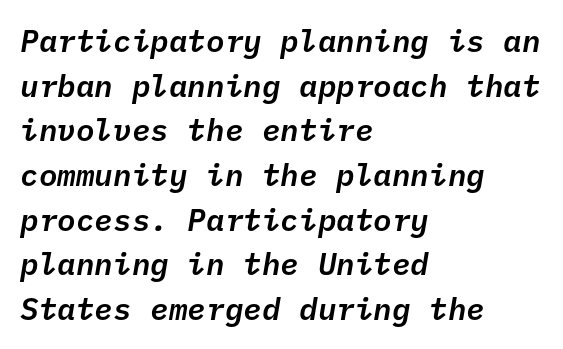
The image shows 31 px text type, italic (leaning right), monospaced; set left-aligned, normal line spacing (1.44x), normal letter spacing, not underlined; low stroke contrast and a medium x-height.
